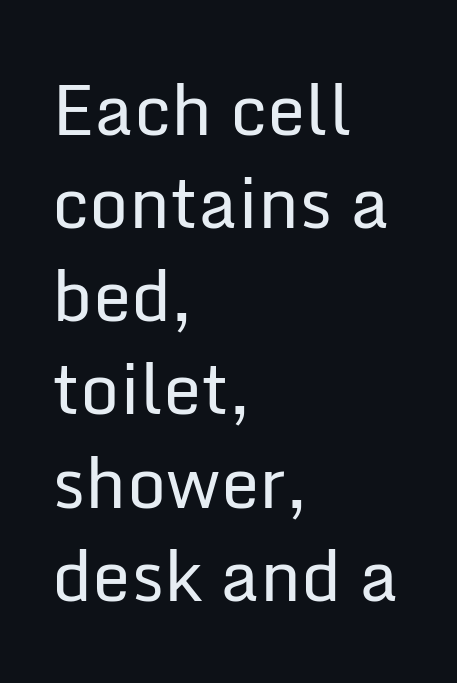
Q: Is the text bold? A: No.
Q: Is the text italic (slanted)? A: No, it is upright.
Q: Is the typeface a serif or a sans-serif typeface? A: Sans-serif.
Q: Is the text underlined? A: No.
Q: How is the paragraph aligned? A: Left-aligned.
Q: Is the spacing between letters normal or unusually wide? A: Normal.
Q: Is the spacing between lines tight, normal or loose? A: Normal.
Q: Width (condensed, normal, or wide)? A: Normal.
Q: Stroke contrast? A: Low.
Q: x-height? A: Medium.
Q: Monospaced? A: No.
